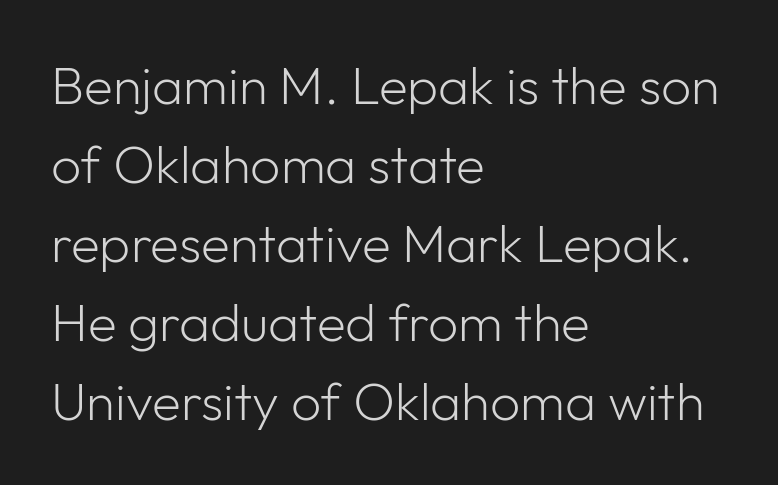
The image shows 53 px light sans-serif type, upright; set left-aligned, normal line spacing (1.49x), normal letter spacing, not underlined; low stroke contrast and a medium x-height.
